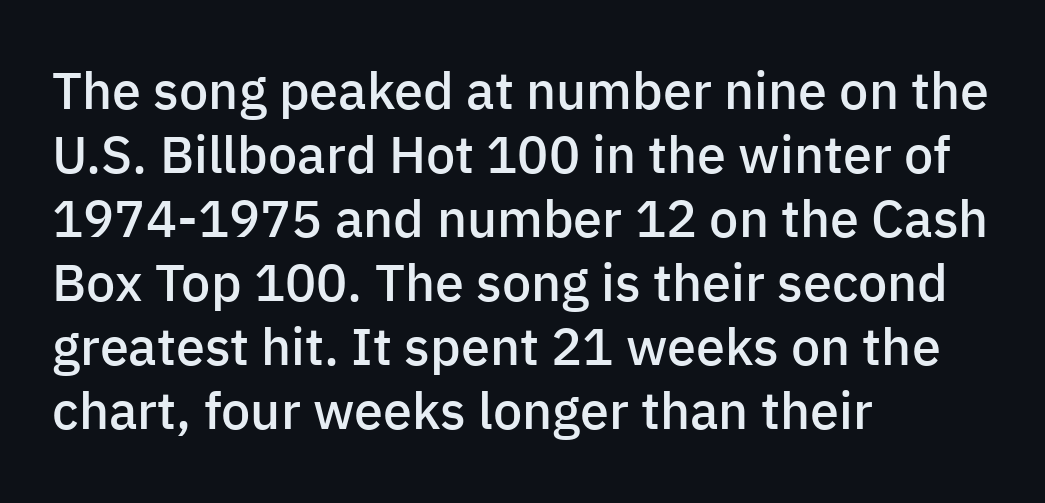
{"serif": "no", "italic": "no", "bold": "semi", "weight": "semibold", "width": "normal", "stroke_contrast": "low", "x_height": "medium", "monospaced": "no", "underline": "no", "align": "left", "line_spacing_ratio": 1.23, "letter_spacing": "normal", "letter_spacing_em": 0.0, "glyph_px": 52}
